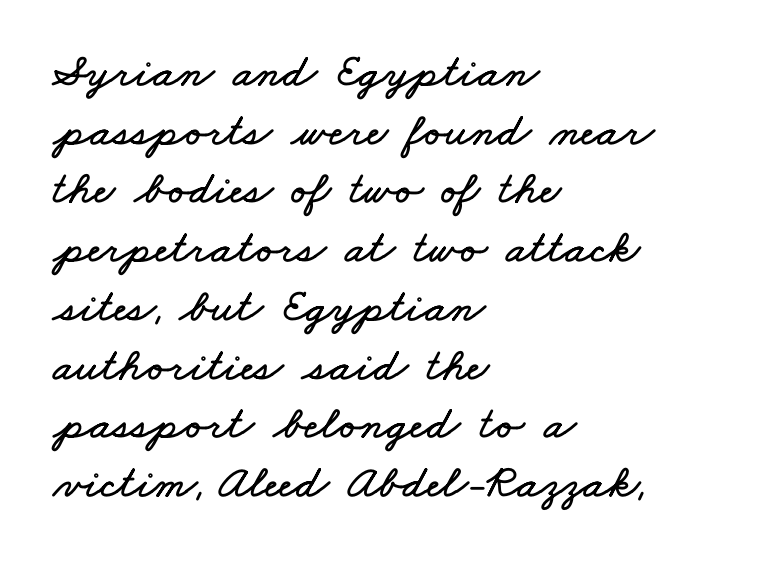
{"width": "wide", "stroke_contrast": "low", "x_height": "small", "monospaced": "no", "underline": "no", "align": "left", "line_spacing": "normal", "line_spacing_ratio": 1.25, "letter_spacing": "normal", "letter_spacing_em": 0.0, "glyph_px": 47}
